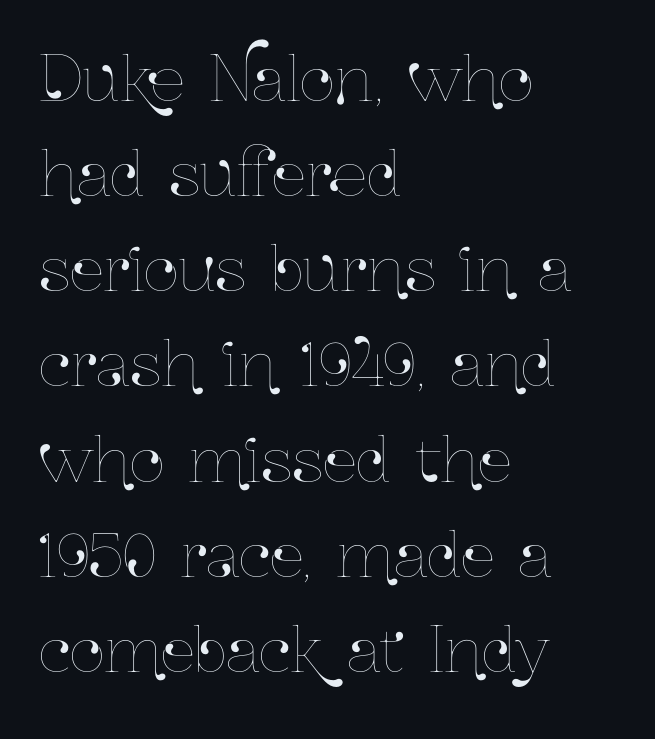
Honestly, there is no underline to notice here at all. The setting favours the left margin, as ordinary paragraphs usually do. Italic? Not at all — the glyphs are vertical. Letter spacing: default. Proportional: the letters do not fall into vertical columns.
